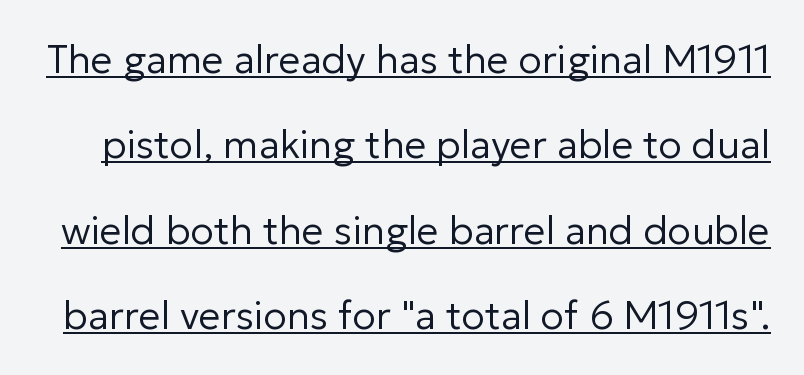
A typesetter would call this leading open, well beyond the default. Nope, not italic — everything's standing straight. The cut favours lightness, reaching ordinary text weight at its darkest. The horizontal fit of the characters is conventional and even. These characters rest on top of a visible drawn line.
